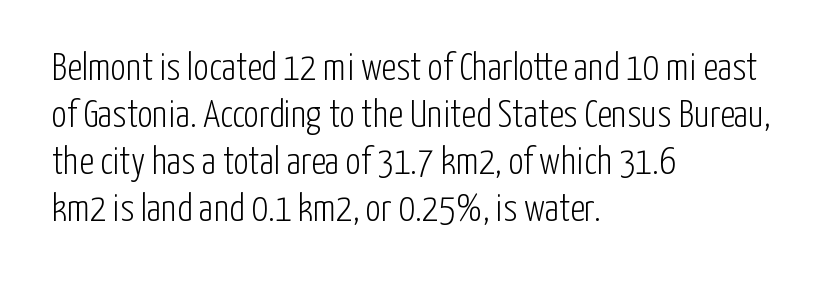
The image shows 38 px light, condensed sans-serif type, upright; set left-aligned, line spacing 1.24x, normal letter spacing, not underlined; low stroke contrast and a medium x-height.
